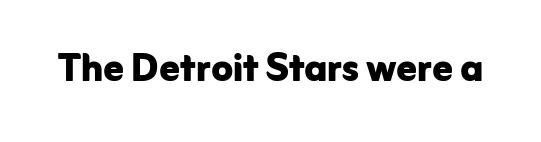
I'd call this a sans setting — the letters go barefoot. Does extra space separate the letters? No, they use regular spacing. Each letter keeps its own natural width here, so spacing adapts to shape. Beneath every word, the page is bare. These lines carry a lot of weight — the face is fully bold. Do the letters lean? They stand straight.
